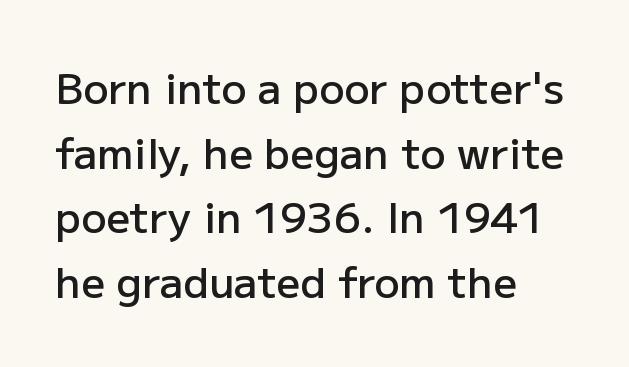
Q: Is the text bold? A: Semi-bold.
Q: Is the text italic (slanted)? A: No, it is upright.
Q: Is the typeface a serif or a sans-serif typeface? A: Sans-serif.
Q: Is the text underlined? A: No.
Q: How is the paragraph aligned? A: Left-aligned.
Q: Is the spacing between letters normal or unusually wide? A: Normal.
Q: Is the spacing between lines tight, normal or loose? A: Normal.
Q: Width (condensed, normal, or wide)? A: Normal.
Q: Stroke contrast? A: Low.
Q: x-height? A: Medium.
Q: Monospaced? A: No.
